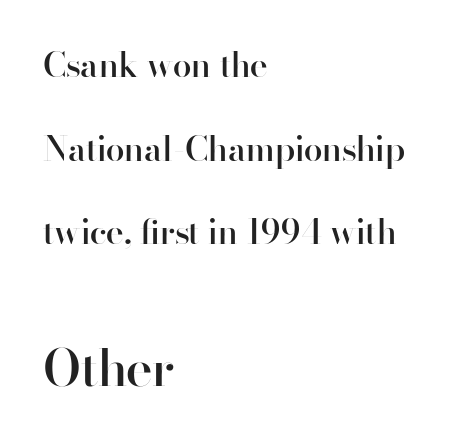
Q: Is the text bold? A: Semi-bold.
Q: Is the text italic (slanted)? A: No, it is upright.
Q: Is the typeface a serif or a sans-serif typeface? A: Sans-serif.
Q: Is the text underlined? A: No.
Q: How is the paragraph aligned? A: Left-aligned.
Q: Is the spacing between letters normal or unusually wide? A: Normal.
Q: Is the spacing between lines tight, normal or loose? A: Loose.
Q: Which block of text is set in a larger size, the first (top) or the second (bottom)? A: The second (bottom) one.
Q: Width (condensed, normal, or wide)? A: Normal.
Q: Stroke contrast? A: High.
Q: x-height? A: Small.
Q: Monospaced? A: No.
